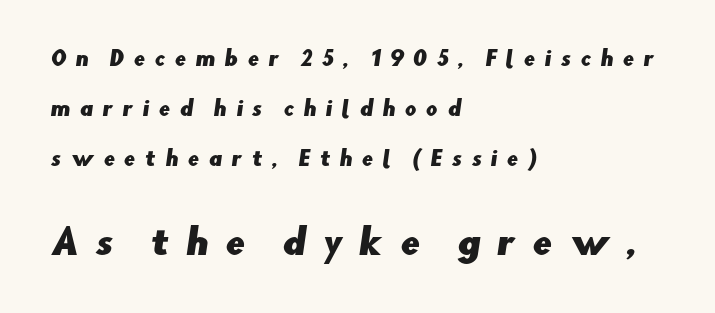
{"serif": "no", "width": "normal", "stroke_contrast": "low", "x_height": "small", "monospaced": "no", "underline": "no", "align": "left", "line_spacing": "loose", "line_spacing_ratio": 2.49, "letter_spacing": "wide", "letter_spacing_em": 0.47, "larger_block": "second", "size_ratio": 1.75, "glyph_px": 35}
